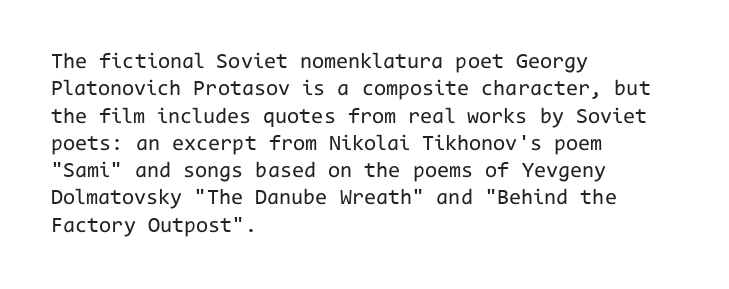
Q: Is the text bold? A: No.
Q: Is the text italic (slanted)? A: No, it is upright.
Q: Is the text underlined? A: No.
Q: How is the paragraph aligned? A: Left-aligned.
Q: Is the spacing between letters normal or unusually wide? A: Normal.
